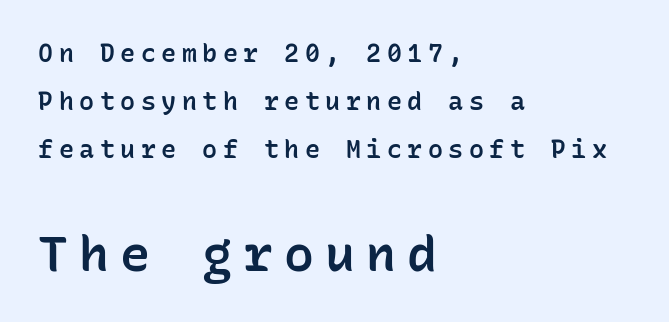
Q: Is the text bold? A: Semi-bold.
Q: Is the text italic (slanted)? A: No, it is upright.
Q: Is the typeface a serif or a sans-serif typeface? A: Sans-serif.
Q: Is the text underlined? A: No.
Q: How is the paragraph aligned? A: Left-aligned.
Q: Is the spacing between letters normal or unusually wide? A: Unusually wide.
Q: Is the spacing between lines tight, normal or loose? A: Loose.
Q: Which block of text is set in a larger size, the first (top) or the second (bottom)? A: The second (bottom) one.
Q: Width (condensed, normal, or wide)? A: Normal.
Q: Stroke contrast? A: Low.
Q: x-height? A: Medium.
Q: Monospaced? A: Yes.
